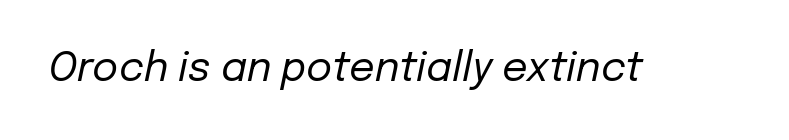
Q: Is the text bold? A: No.
Q: Is the text italic (slanted)? A: Yes, it leans right by about 12 degrees.
Q: Is the text underlined? A: No.
Q: Is the spacing between letters normal or unusually wide? A: Normal.
Q: Width (condensed, normal, or wide)? A: Normal.
Q: Stroke contrast? A: Low.
Q: x-height? A: Medium.
Q: Monospaced? A: No.
